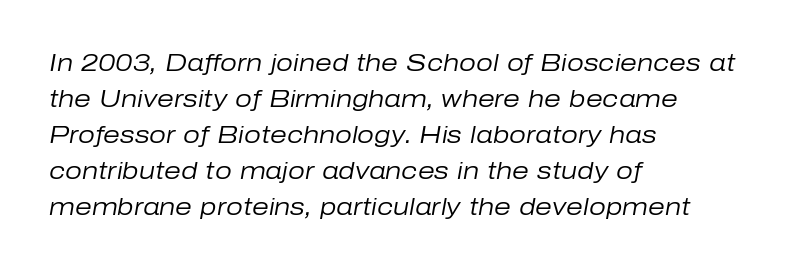
Q: Is the text bold? A: No.
Q: Is the text italic (slanted)? A: Yes, it leans right by about 10 degrees.
Q: Is the text underlined? A: No.
Q: How is the paragraph aligned? A: Left-aligned.
Q: Is the spacing between letters normal or unusually wide? A: Normal.
Q: Is the spacing between lines tight, normal or loose? A: Normal.
